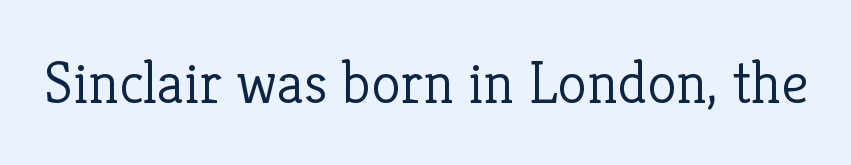
Q: Is the text bold? A: No.
Q: Is the text italic (slanted)? A: No, it is upright.
Q: Is the typeface a serif or a sans-serif typeface? A: Serif.
Q: Is the text underlined? A: No.
Q: Is the spacing between letters normal or unusually wide? A: Normal.
Q: Width (condensed, normal, or wide)? A: Normal.
Q: Stroke contrast? A: Low.
Q: x-height? A: Medium.
Q: Monospaced? A: No.
